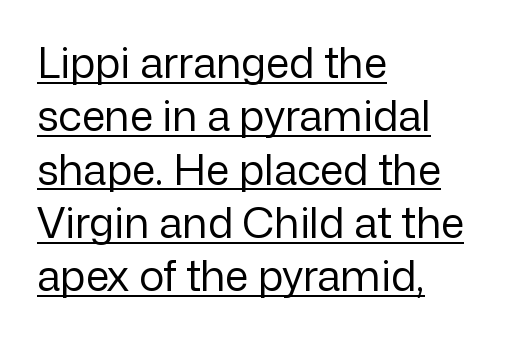
The image shows 42 px regular-weight sans-serif type, upright; set left-aligned, normal line spacing (1.27x), normal letter spacing, underlined; low stroke contrast and a medium x-height.
